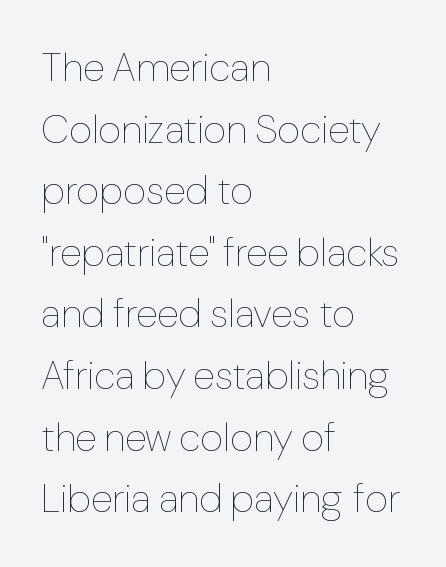
The image shows 40 px thin type, upright; set left-aligned, normal line spacing (1.54x), normal letter spacing, not underlined; low stroke contrast and a medium x-height.
